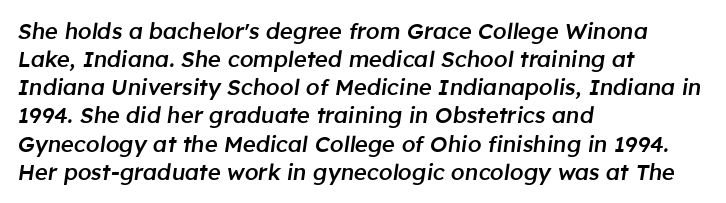
{"italic": "yes", "lean": "right", "slant_degrees": 8, "bold": "semi", "underline": "no", "align": "left", "line_spacing": "normal", "line_spacing_ratio": 1.28, "letter_spacing": "normal", "letter_spacing_em": 0.0, "glyph_px": 22}
